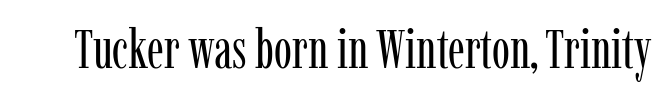
{"serif": "yes", "italic": "no", "bold": "no", "weight": "regular", "width": "condensed", "stroke_contrast": "low", "x_height": "medium", "monospaced": "no", "underline": "no", "letter_spacing": "normal", "letter_spacing_em": 0.0, "glyph_px": 54}
